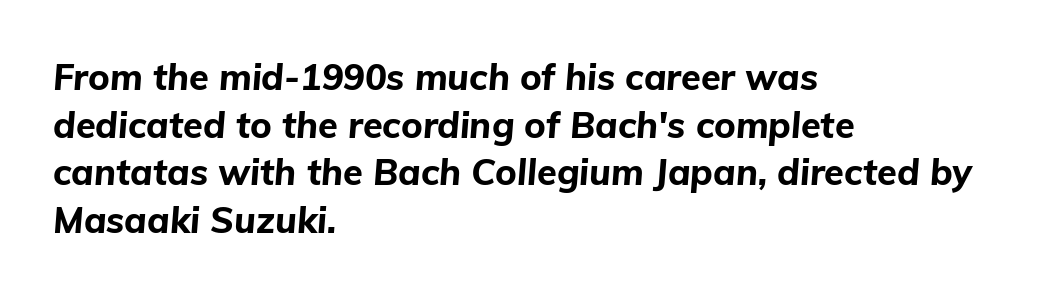
The image shows 36 px bold type, italic (leaning right); set left-aligned, normal line spacing (1.32x), normal letter spacing, not underlined; low stroke contrast and a medium x-height.
